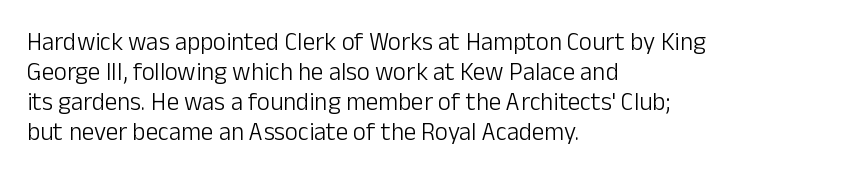
Q: Is the text bold? A: No.
Q: Is the text italic (slanted)? A: No, it is upright.
Q: Is the text underlined? A: No.
Q: How is the paragraph aligned? A: Left-aligned.
Q: Is the spacing between letters normal or unusually wide? A: Normal.
